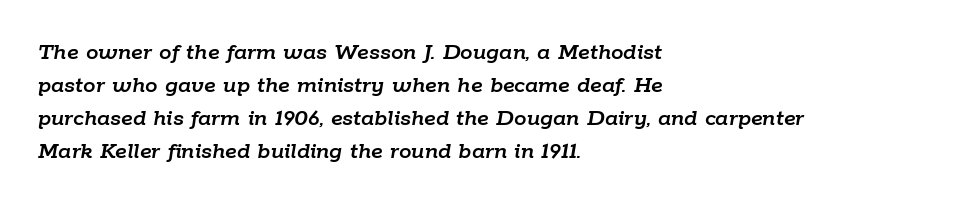
The image shows 25 px text type, italic (leaning right); set left-aligned, normal line spacing (1.32x), normal letter spacing, not underlined.
